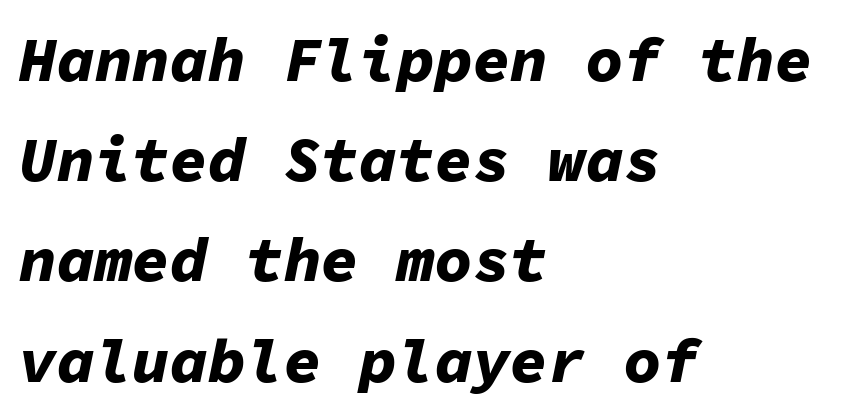
Q: Is the text bold? A: Yes.
Q: Is the text italic (slanted)? A: Yes, it leans right by about 11 degrees.
Q: Is the text underlined? A: No.
Q: How is the paragraph aligned? A: Left-aligned.
Q: Is the spacing between letters normal or unusually wide? A: Normal.
Q: Is the spacing between lines tight, normal or loose? A: Normal.
Q: Width (condensed, normal, or wide)? A: Normal.
Q: Stroke contrast? A: Low.
Q: x-height? A: Medium.
Q: Monospaced? A: Yes.
